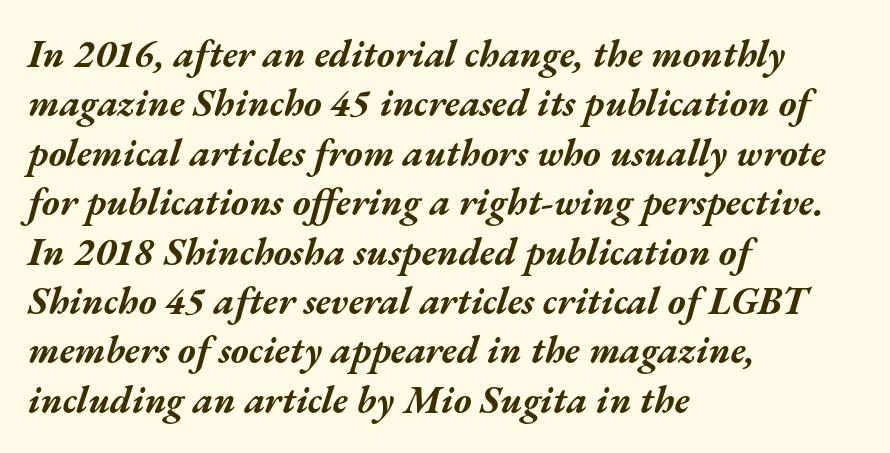
Q: Is the text bold? A: Yes.
Q: Is the text italic (slanted)? A: Yes, it leans right by about 17 degrees.
Q: Is the text underlined? A: No.
Q: How is the paragraph aligned? A: Left-aligned.
Q: Is the spacing between letters normal or unusually wide? A: Normal.
Q: Is the spacing between lines tight, normal or loose? A: Normal.
Q: Width (condensed, normal, or wide)? A: Wide.
Q: Stroke contrast? A: Medium.
Q: x-height? A: Medium.
Q: Monospaced? A: No.
